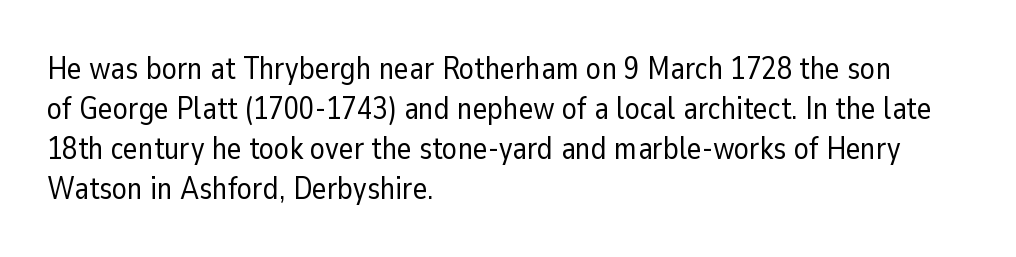
The image shows 31 px regular-weight sans-serif type, upright; set left-aligned, normal line spacing (1.29x), normal letter spacing, not underlined; low stroke contrast and a medium x-height.
